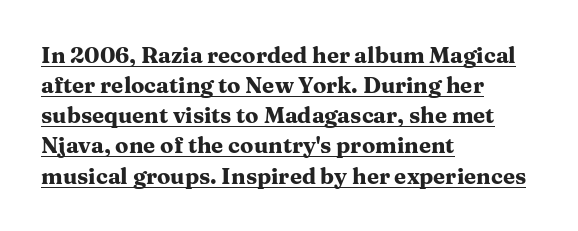
Short and long lines alike share a common starting point at left. This sample uses plain, unmodified letter spacing. How heavy is the stroke? Heavy — this is a bold. Tall strokes in this sample are plumb rather than angled.
